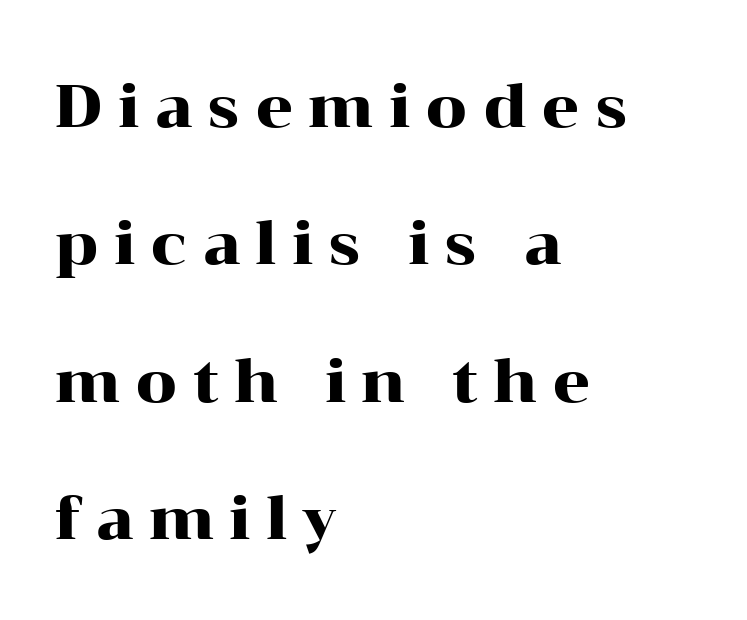
The image shows 59 px wide serif type, upright; set left-aligned, loose line spacing (2.33x), unusually wide letter spacing (+0.25 em), not underlined; high stroke contrast and a medium x-height.
